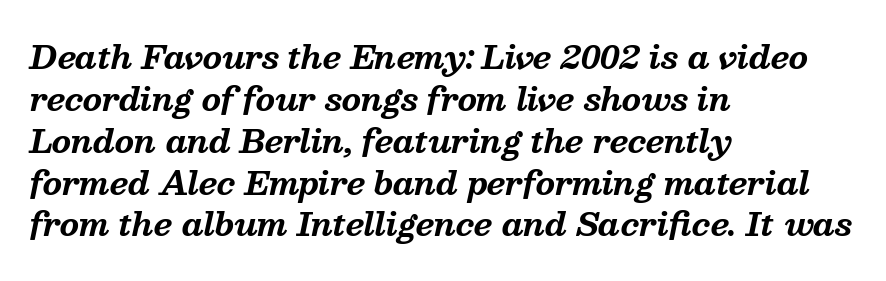
Q: Is the text bold? A: Yes.
Q: Is the text italic (slanted)? A: Yes, it leans right by about 13 degrees.
Q: Is the typeface a serif or a sans-serif typeface? A: Serif.
Q: Is the text underlined? A: No.
Q: How is the paragraph aligned? A: Left-aligned.
Q: Is the spacing between letters normal or unusually wide? A: Normal.
Q: Is the spacing between lines tight, normal or loose? A: Normal.
Q: Width (condensed, normal, or wide)? A: Normal.
Q: Stroke contrast? A: Medium.
Q: x-height? A: Medium.
Q: Monospaced? A: No.
